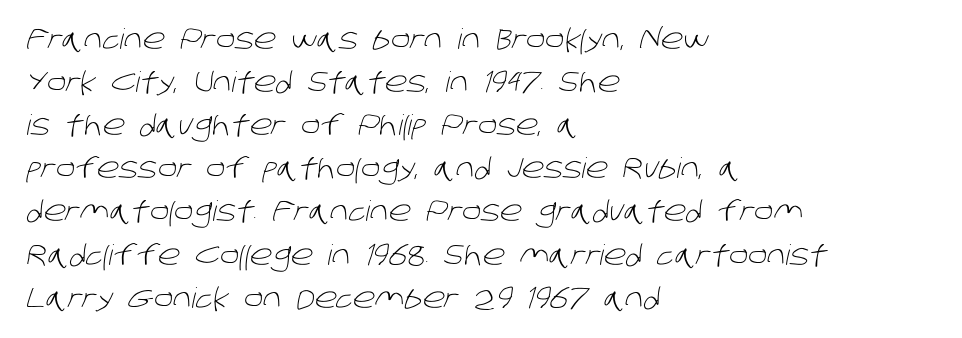
The image shows 28 px light sans-serif type; set left-aligned, normal line spacing (1.54x), normal letter spacing, not underlined; low stroke contrast and a large x-height.
